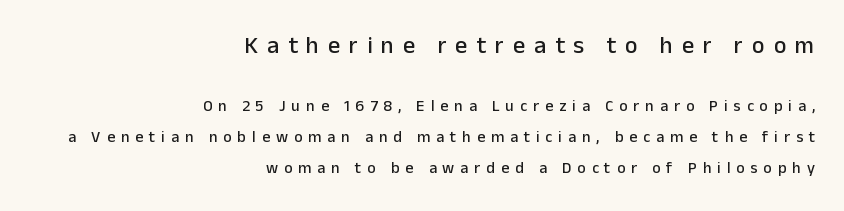
Q: Is the text italic (slanted)? A: No, it is upright.
Q: Is the text underlined? A: No.
Q: How is the paragraph aligned? A: Right-aligned.
Q: Is the spacing between letters normal or unusually wide? A: Unusually wide.
Q: Is the spacing between lines tight, normal or loose? A: Loose.
Q: Which block of text is set in a larger size, the first (top) or the second (bottom)? A: The first (top) one.
